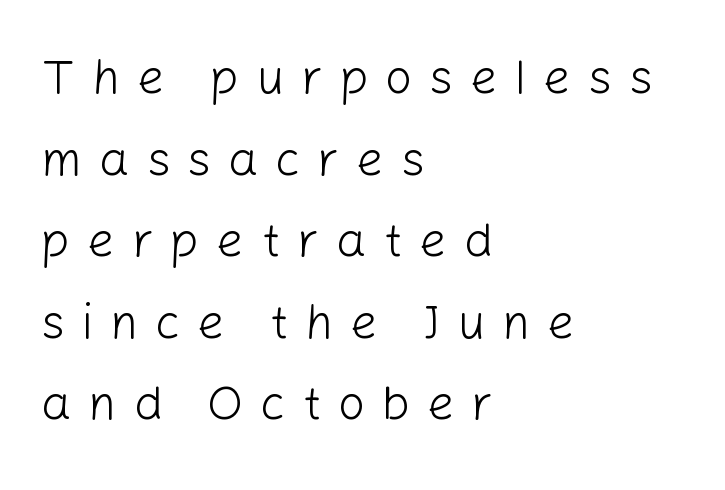
The image shows 48 px light sans-serif type, upright; set left-aligned, normal line spacing (1.7x), unusually wide letter spacing (+0.35 em), not underlined; low stroke contrast and a medium x-height.
